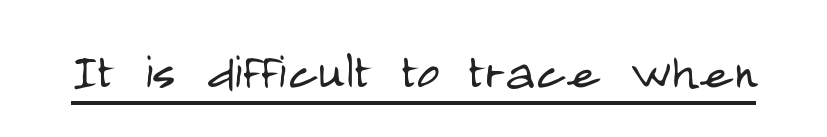
{"serif": "no", "italic": "no", "bold": "no", "weight": "light", "width": "condensed", "stroke_contrast": "low", "x_height": "large", "monospaced": "no", "underline": "yes", "letter_spacing": "normal", "letter_spacing_em": 0.0, "glyph_px": 62}
